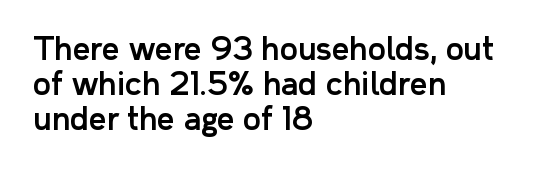
Q: Is the text italic (slanted)? A: No, it is upright.
Q: Is the typeface a serif or a sans-serif typeface? A: Sans-serif.
Q: Is the text underlined? A: No.
Q: How is the paragraph aligned? A: Left-aligned.
Q: Is the spacing between letters normal or unusually wide? A: Normal.
Q: Is the spacing between lines tight, normal or loose? A: Tight.
Q: Width (condensed, normal, or wide)? A: Normal.
Q: Stroke contrast? A: Low.
Q: x-height? A: Medium.
Q: Monospaced? A: No.
